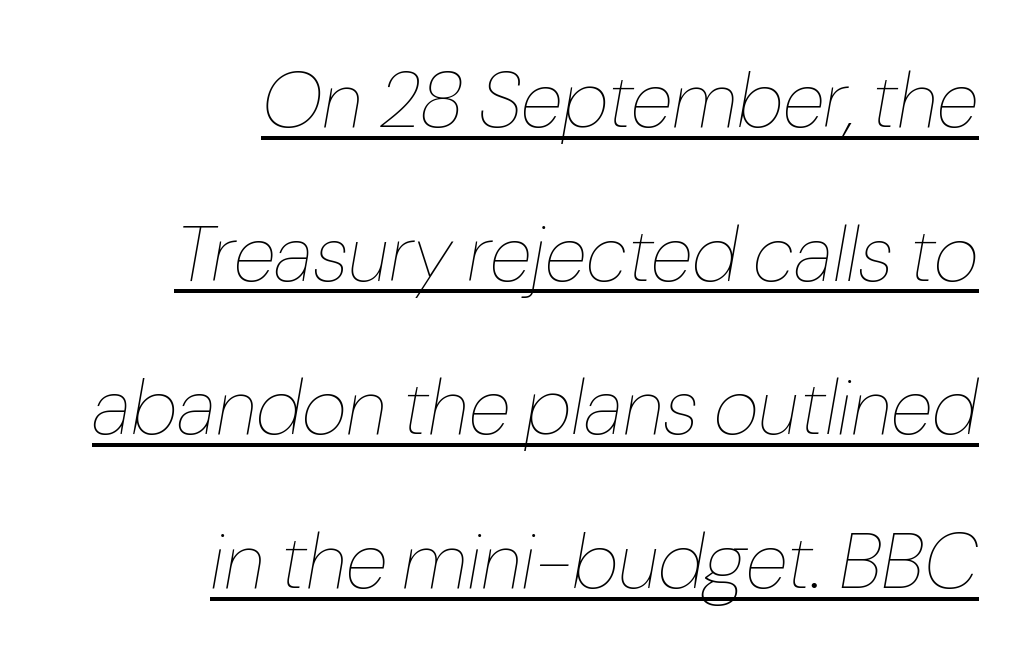
Q: Is the text bold? A: No.
Q: Is the text italic (slanted)? A: Yes, it leans right by about 10 degrees.
Q: Is the text underlined? A: Yes.
Q: How is the paragraph aligned? A: Right-aligned.
Q: Is the spacing between letters normal or unusually wide? A: Normal.
Q: Is the spacing between lines tight, normal or loose? A: Loose.
Q: Width (condensed, normal, or wide)? A: Normal.
Q: Stroke contrast? A: Low.
Q: x-height? A: Medium.
Q: Monospaced? A: No.
